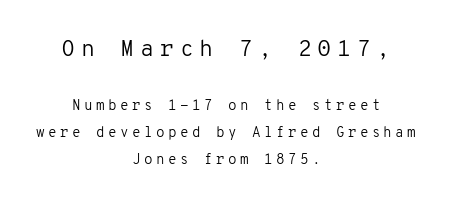
Q: Is the text bold? A: No.
Q: Is the text italic (slanted)? A: No, it is upright.
Q: Is the text underlined? A: No.
Q: How is the paragraph aligned? A: Centered.
Q: Is the spacing between letters normal or unusually wide? A: Unusually wide.
Q: Is the spacing between lines tight, normal or loose? A: Loose.
Q: Which block of text is set in a larger size, the first (top) or the second (bottom)? A: The first (top) one.
